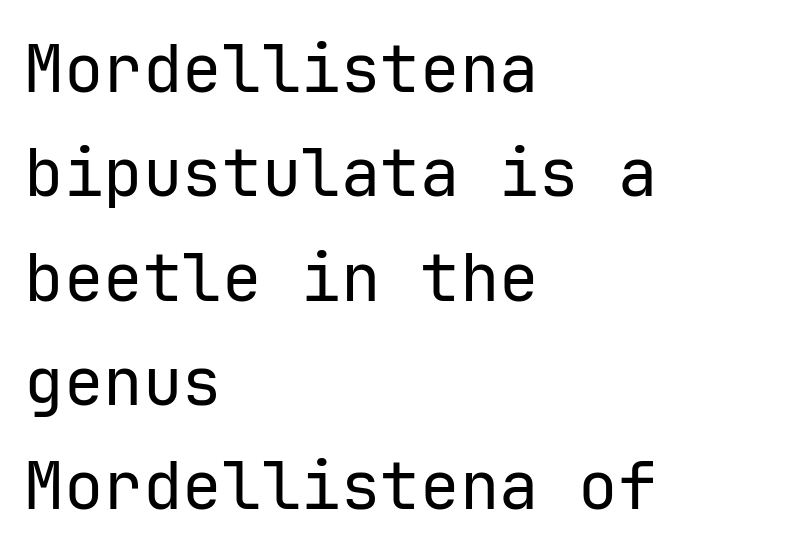
The image shows 66 px regular-weight sans-serif type, upright, monospaced; set left-aligned, normal line spacing (1.58x), normal letter spacing, not underlined; low stroke contrast and a medium x-height.
